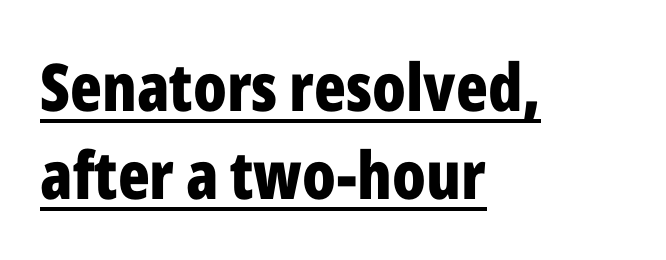
Does the copy run flush right? No — it runs flush left. A sans-serif font was chosen for this passage. Each line of the rendering has a horizontal stroke beneath the glyphs. These lines keep a tight, regular rhythm from letter to letter. A typesetter would call this proportional, since set widths differ per character.
